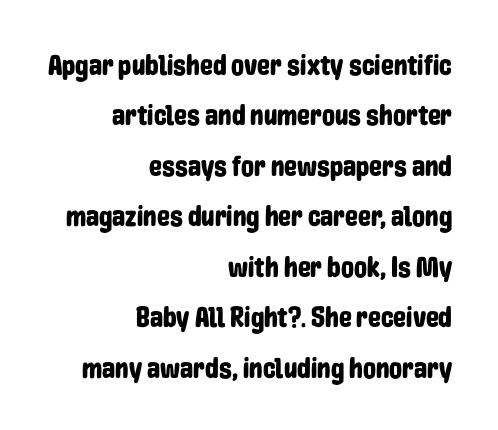
Is this a sans? Yes — the strokes have no serifs. The strip under each line holds only bare page. You can tell it's not italic because the verticals are truly vertical. The ragged edge is on the left, which tells us the setting is flush right. Character widths vary here, with narrow letters taking less room than wide ones. Between one letter and the next there's only the usual sliver of space.
